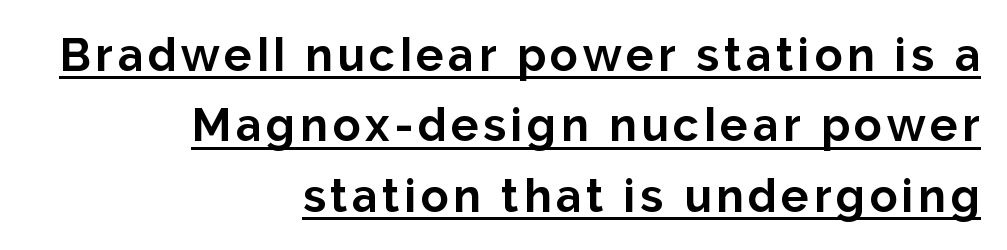
The image shows 46 px bold sans-serif type, upright; set right-aligned, normal line spacing (1.53x), underlined; low stroke contrast and a medium x-height.
